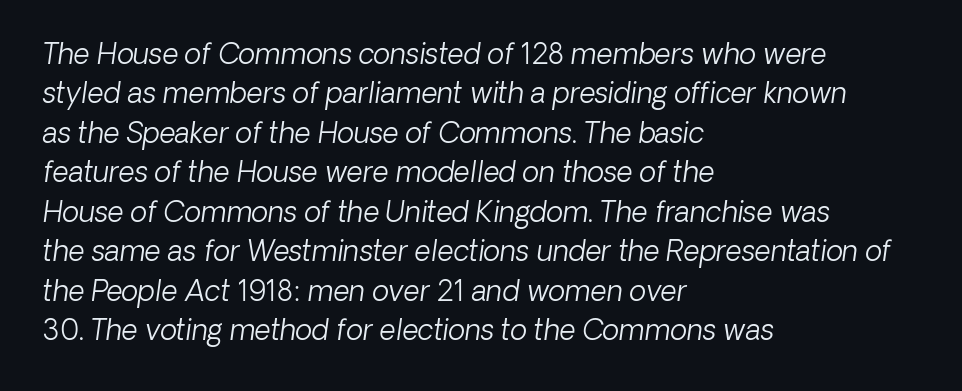
Q: Is the text bold? A: No.
Q: Is the typeface a serif or a sans-serif typeface? A: Sans-serif.
Q: Is the text underlined? A: No.
Q: How is the paragraph aligned? A: Left-aligned.
Q: Is the spacing between letters normal or unusually wide? A: Normal.
Q: Is the spacing between lines tight, normal or loose? A: Normal.
Q: Width (condensed, normal, or wide)? A: Normal.
Q: Stroke contrast? A: Low.
Q: x-height? A: Medium.
Q: Monospaced? A: No.
